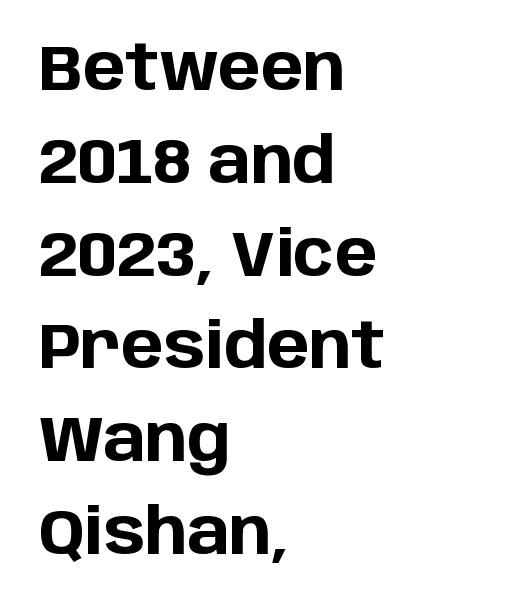
Q: Is the text bold? A: Yes.
Q: Is the text italic (slanted)? A: No, it is upright.
Q: Is the typeface a serif or a sans-serif typeface? A: Sans-serif.
Q: Is the text underlined? A: No.
Q: How is the paragraph aligned? A: Left-aligned.
Q: Is the spacing between letters normal or unusually wide? A: Normal.
Q: Is the spacing between lines tight, normal or loose? A: Normal.
Q: Width (condensed, normal, or wide)? A: Normal.
Q: Stroke contrast? A: Low.
Q: x-height? A: Large.
Q: Monospaced? A: No.
